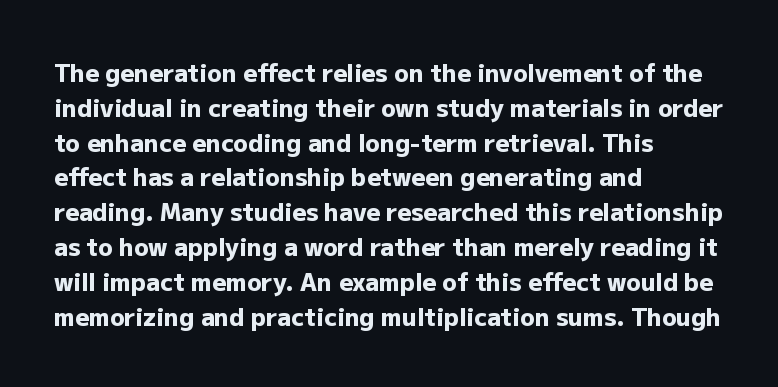
Nope, not italic — everything's standing straight. The passage shown has conventional tracking throughout. Bold? Absolutely — the strokes are thick and heavy. If you drew a ruler down the left edge, every line would touch it. The gap between lines stays unmarked. Horizontal bands of white between lines are of average thickness.
